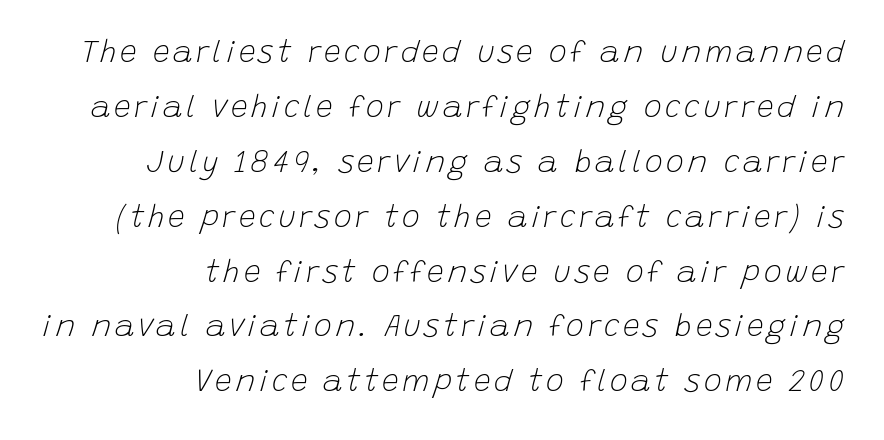
The image shows 30 px light type, italic (leaning right); set right-aligned, line spacing 1.83x, not underlined; low stroke contrast and a large x-height.
